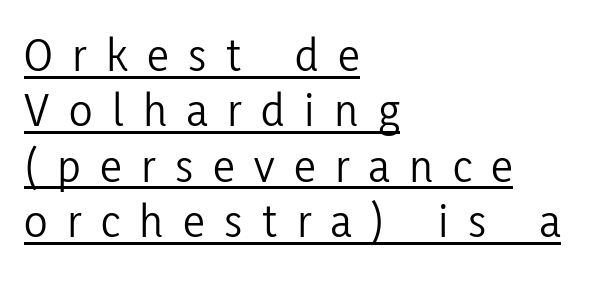
The image shows 49 px light, condensed sans-serif type, upright; set left-aligned, tight line spacing (1.13x), unusually wide letter spacing (+0.4 em), underlined; low stroke contrast and a medium x-height.
